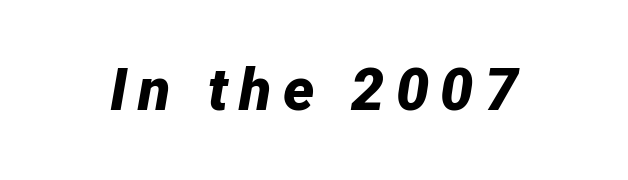
Strong, thick strokes mark this as bold type. The face used here is proportionally spaced, like ordinary book or web type. Just letters on the line, the space beneath them empty. The rendering applies a slant to the glyphs.
